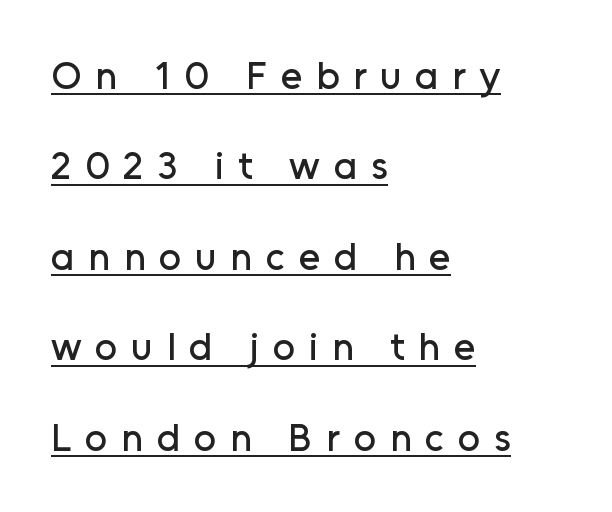
Glyph-to-glyph distance is far greater than everyday printed text. The glyphs in this specimen are sans serif. In CSS terms this would be text-align: left. Is there an underline? Yes — a line sits under the letters.
